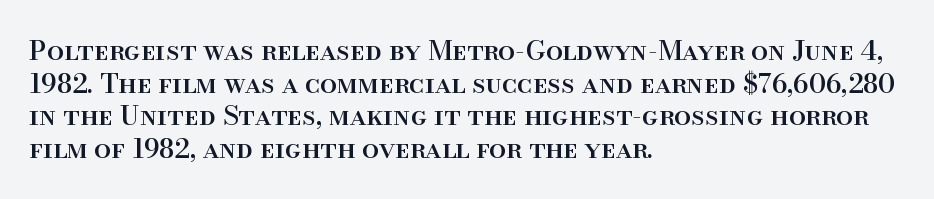
Q: Is the text italic (slanted)? A: No, it is upright.
Q: Is the text underlined? A: No.
Q: How is the paragraph aligned? A: Left-aligned.
Q: Is the spacing between letters normal or unusually wide? A: Normal.
